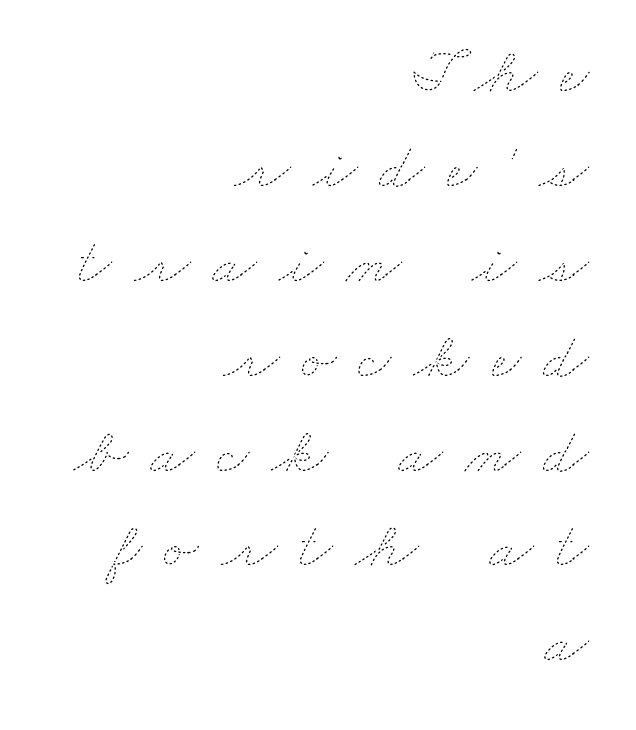
The image shows 65 px thin, wide type; set right-aligned, normal line spacing (1.46x), unusually wide letter spacing (+0.34 em), not underlined; low stroke contrast and a small x-height.
